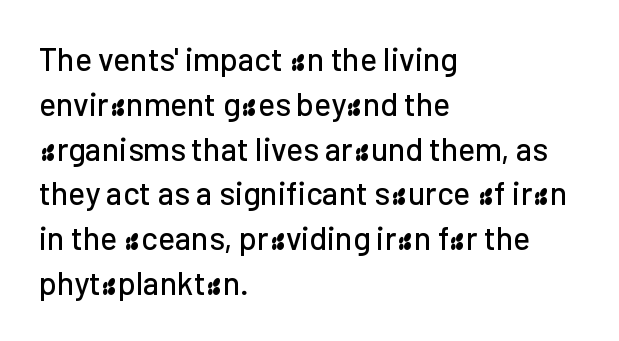
Q: Is the text italic (slanted)? A: No, it is upright.
Q: Is the typeface a serif or a sans-serif typeface? A: Sans-serif.
Q: Is the text underlined? A: No.
Q: How is the paragraph aligned? A: Left-aligned.
Q: Is the spacing between letters normal or unusually wide? A: Normal.
Q: Is the spacing between lines tight, normal or loose? A: Normal.
Q: Width (condensed, normal, or wide)? A: Normal.
Q: Stroke contrast? A: Low.
Q: x-height? A: Medium.
Q: Monospaced? A: No.
